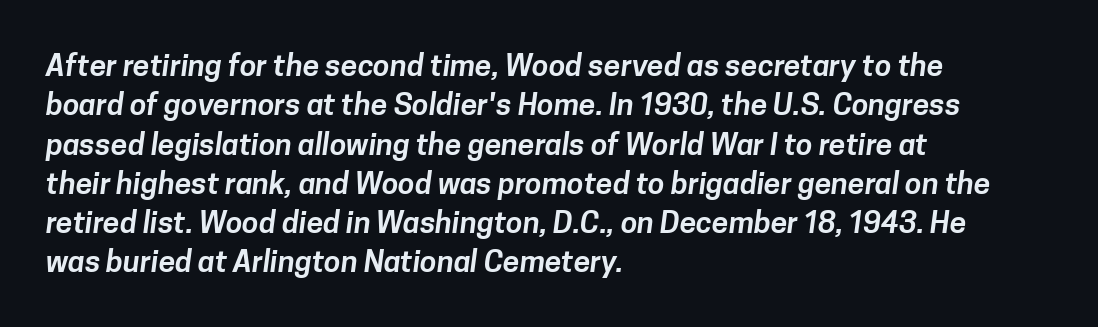
Q: Is the typeface a serif or a sans-serif typeface? A: Sans-serif.
Q: Is the text underlined? A: No.
Q: How is the paragraph aligned? A: Left-aligned.
Q: Is the spacing between letters normal or unusually wide? A: Normal.
Q: Is the spacing between lines tight, normal or loose? A: Normal.
Q: Width (condensed, normal, or wide)? A: Normal.
Q: Stroke contrast? A: Low.
Q: x-height? A: Medium.
Q: Monospaced? A: No.
